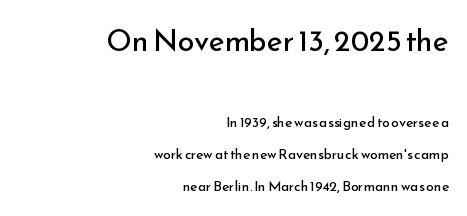
Check the space under the baseline: it is left empty. The designer dialed line spacing up above the default. Nothing unusual about the tracking: characters are spaced as the font intends. These two chunks differ in scale, with the top chunk taking the larger measure. Visually the block forms a straight wall on the right and a jagged coastline on the left. Posture: upright roman.
